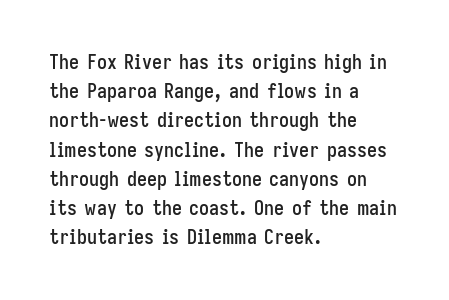
Q: Is the text italic (slanted)? A: No, it is upright.
Q: Is the text underlined? A: No.
Q: How is the paragraph aligned? A: Left-aligned.
Q: Is the spacing between letters normal or unusually wide? A: Normal.
Q: Is the spacing between lines tight, normal or loose? A: Normal.
